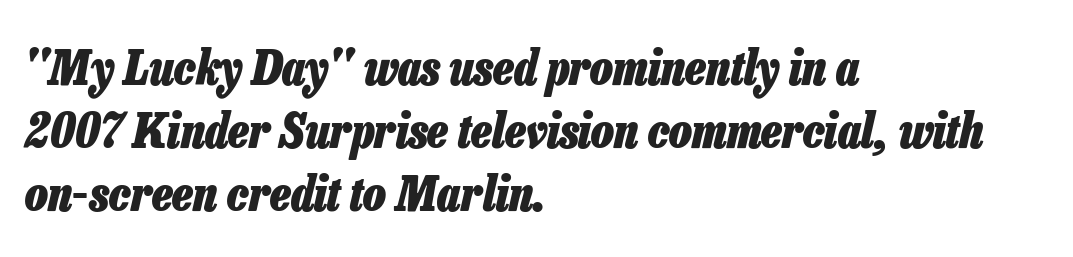
The axis of the letterforms is tilted away from vertical. Character widths vary here, with narrow letters taking less room than wide ones. You could call the tracking neutral — neither tight nor loose. On the weight axis this lands at bold, roughly 700.
